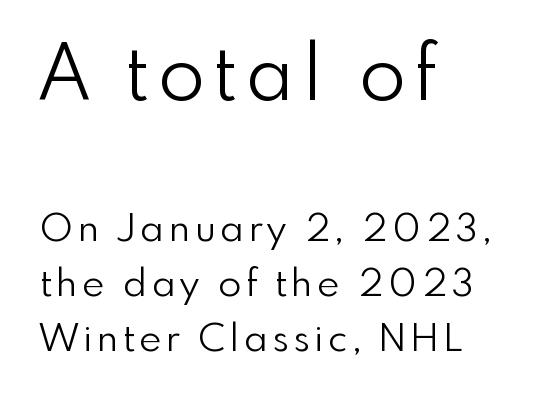
The image shows 76 px light sans-serif type, upright; set left-aligned, normal line spacing (1.45x), not underlined; the first (top) block is 2.0x larger; a small x-height.
